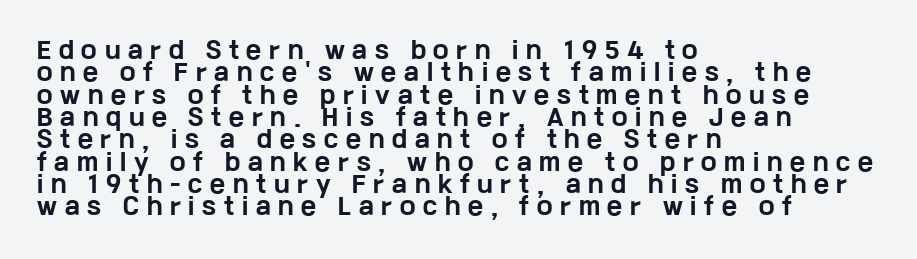
The image shows 23 px bold type, upright; set left-aligned, tight line spacing (0.97x), unusually wide letter spacing (+0.34 em), not underlined.
